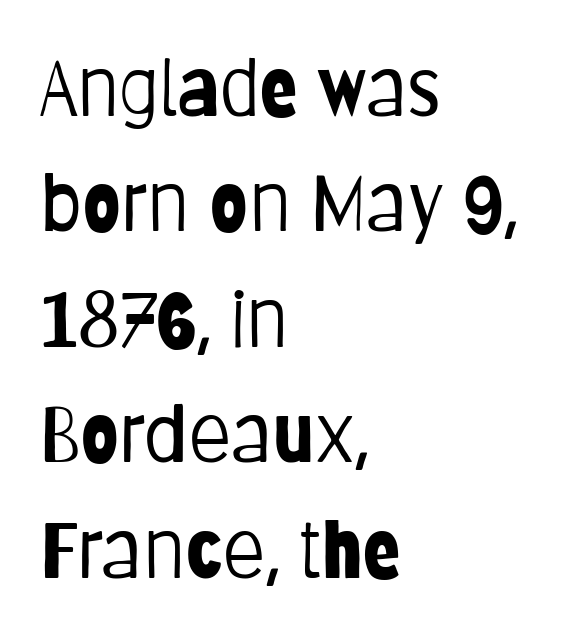
Bold? No — there's no thickening of the strokes. This sample is left-justified, so line endings fall wherever the words run out. Style check: upright. Note the varied advance widths — an 'i' is clearly narrower than an 'm'. The space beneath each line is pristine and unruled. Are there feet on the stems? There aren't — it's a sans.
